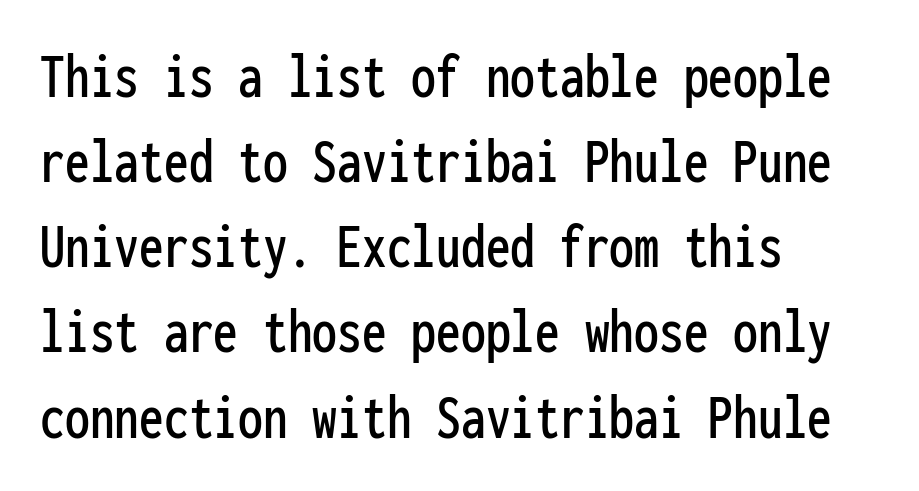
{"serif": "no", "italic": "no", "width": "condensed", "stroke_contrast": "low", "x_height": "medium", "monospaced": "yes", "underline": "no", "align": "left", "line_spacing": "normal", "line_spacing_ratio": 1.29, "letter_spacing": "normal", "letter_spacing_em": 0.0, "glyph_px": 66}
